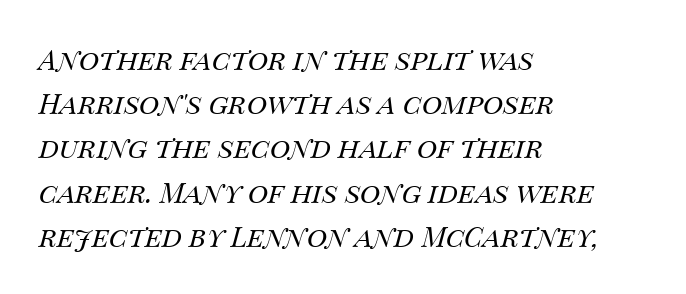
{"italic": "yes", "lean": "right", "slant_degrees": 14, "bold": "no", "weight": "regular", "width": "normal", "stroke_contrast": "medium", "x_height": "large", "monospaced": "no", "underline": "no", "align": "left", "line_spacing": "normal", "line_spacing_ratio": 1.58, "letter_spacing": "normal", "letter_spacing_em": 0.0, "glyph_px": 28}
